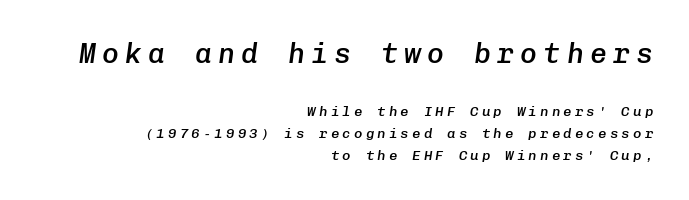
The image shows 28 px semibold type, italic (leaning right), monospaced; set right-aligned, normal line spacing (1.56x), unusually wide letter spacing (+0.23 em), not underlined; the first (top) block is 2.0x larger; low stroke contrast and a medium x-height.
